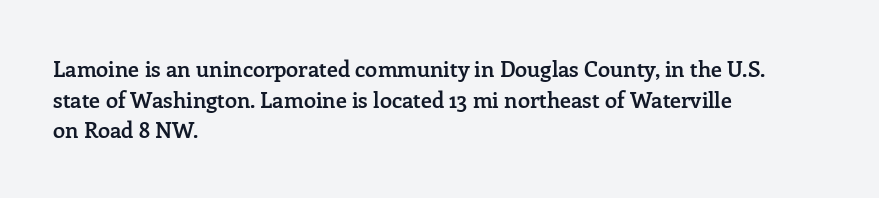
Q: Is the text bold? A: Semi-bold.
Q: Is the text italic (slanted)? A: No, it is upright.
Q: Is the text underlined? A: No.
Q: How is the paragraph aligned? A: Left-aligned.
Q: Is the spacing between letters normal or unusually wide? A: Normal.
Q: Is the spacing between lines tight, normal or loose? A: Normal.
